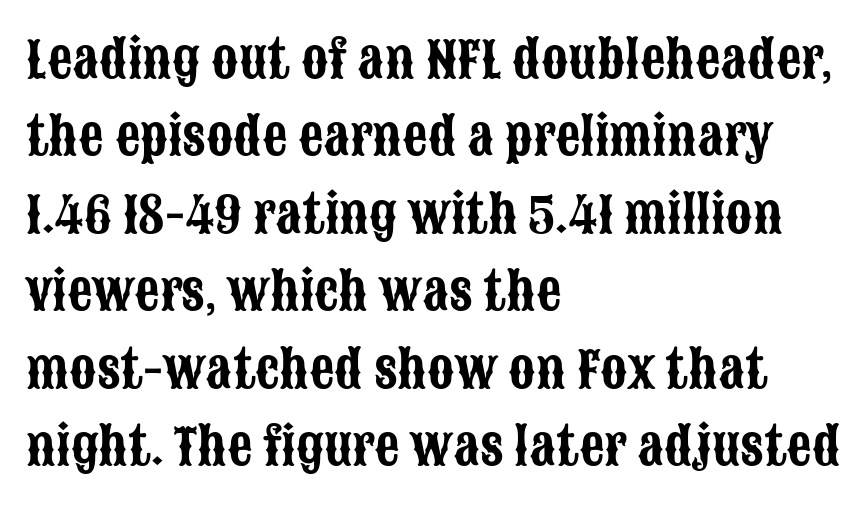
Q: Is the text italic (slanted)? A: No, it is upright.
Q: Is the typeface a serif or a sans-serif typeface? A: Sans-serif.
Q: Is the text underlined? A: No.
Q: How is the paragraph aligned? A: Left-aligned.
Q: Is the spacing between letters normal or unusually wide? A: Normal.
Q: Is the spacing between lines tight, normal or loose? A: Normal.
Q: Width (condensed, normal, or wide)? A: Condensed.
Q: Stroke contrast? A: Low.
Q: x-height? A: Large.
Q: Monospaced? A: No.
